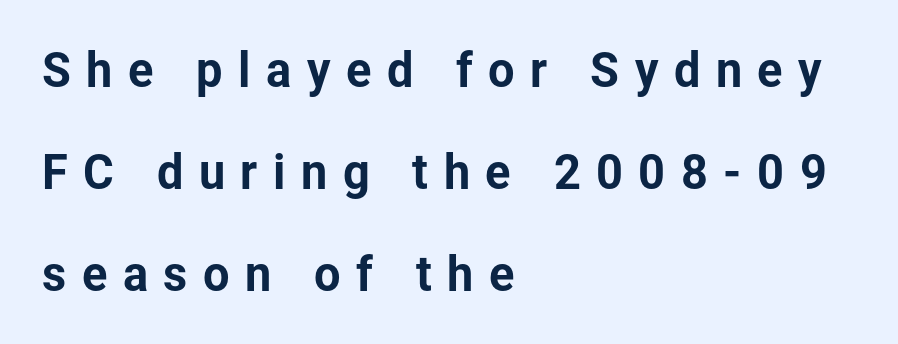
Q: Is the text italic (slanted)? A: No, it is upright.
Q: Is the typeface a serif or a sans-serif typeface? A: Sans-serif.
Q: Is the text underlined? A: No.
Q: How is the paragraph aligned? A: Left-aligned.
Q: Is the spacing between letters normal or unusually wide? A: Unusually wide.
Q: Is the spacing between lines tight, normal or loose? A: Loose.
Q: Width (condensed, normal, or wide)? A: Normal.
Q: Stroke contrast? A: Low.
Q: x-height? A: Medium.
Q: Monospaced? A: No.
